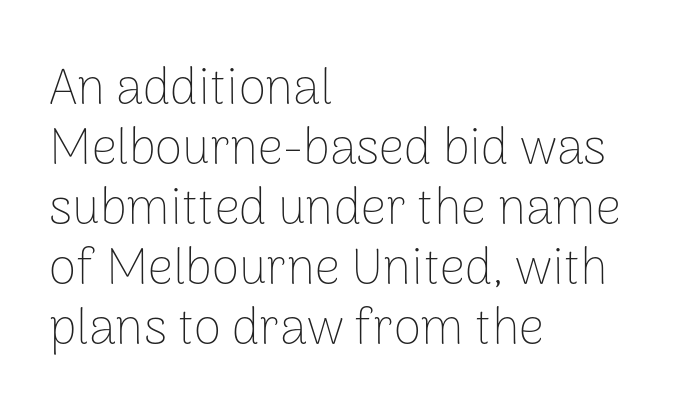
Q: Is the text bold? A: No.
Q: Is the text italic (slanted)? A: No, it is upright.
Q: Is the typeface a serif or a sans-serif typeface? A: Sans-serif.
Q: Is the text underlined? A: No.
Q: How is the paragraph aligned? A: Left-aligned.
Q: Is the spacing between letters normal or unusually wide? A: Normal.
Q: Width (condensed, normal, or wide)? A: Normal.
Q: Stroke contrast? A: Low.
Q: x-height? A: Medium.
Q: Monospaced? A: No.
